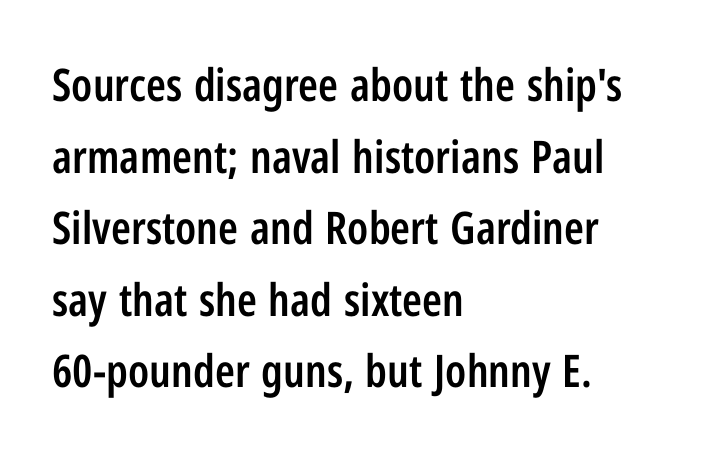
Q: Is the text bold? A: Semi-bold.
Q: Is the text italic (slanted)? A: No, it is upright.
Q: Is the typeface a serif or a sans-serif typeface? A: Sans-serif.
Q: Is the text underlined? A: No.
Q: How is the paragraph aligned? A: Left-aligned.
Q: Is the spacing between letters normal or unusually wide? A: Normal.
Q: Is the spacing between lines tight, normal or loose? A: Normal.
Q: Width (condensed, normal, or wide)? A: Condensed.
Q: Stroke contrast? A: Low.
Q: x-height? A: Medium.
Q: Monospaced? A: No.
